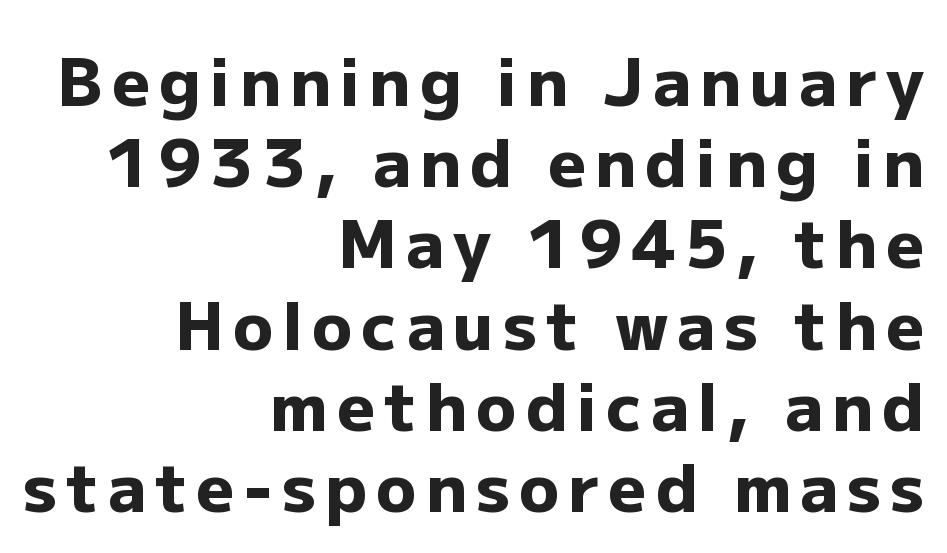
The face used here is proportionally spaced, like ordinary book or web type. Only glyphs here, with clear space below each row. Its strokes are broad and dark, the hallmark of bold type. Font category for this specimen: sans-serif.
